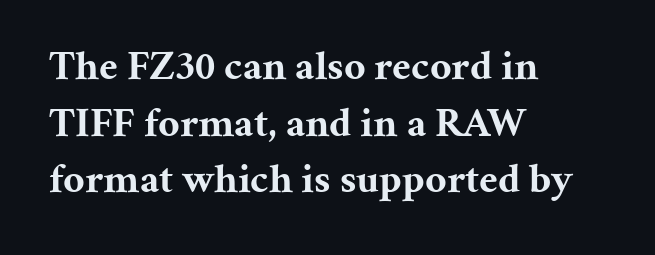
Notice how descenders clear the ascenders below comfortably — that's standard leading. These lines are composed in type with serifs. Designer's note — italics off, roman on. Proportional: the letters do not fall into vertical columns. Spacing between characters is what you'd get straight out of the box. Typeset ragged right — the left edge is the straight one.
